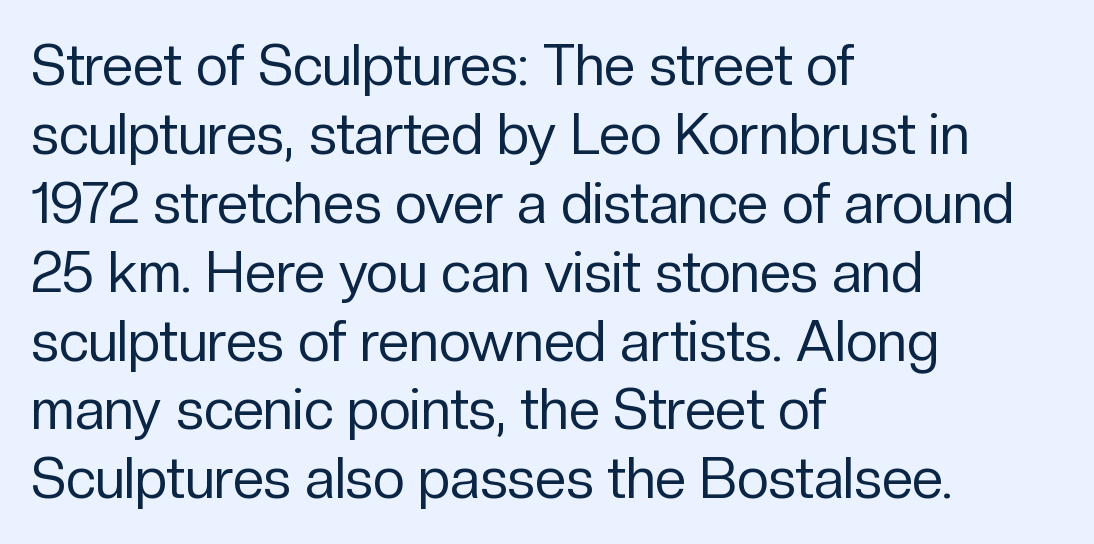
Q: Is the text bold? A: No.
Q: Is the text italic (slanted)? A: No, it is upright.
Q: Is the typeface a serif or a sans-serif typeface? A: Sans-serif.
Q: Is the text underlined? A: No.
Q: How is the paragraph aligned? A: Left-aligned.
Q: Is the spacing between letters normal or unusually wide? A: Normal.
Q: Width (condensed, normal, or wide)? A: Normal.
Q: Stroke contrast? A: Low.
Q: x-height? A: Medium.
Q: Monospaced? A: No.
